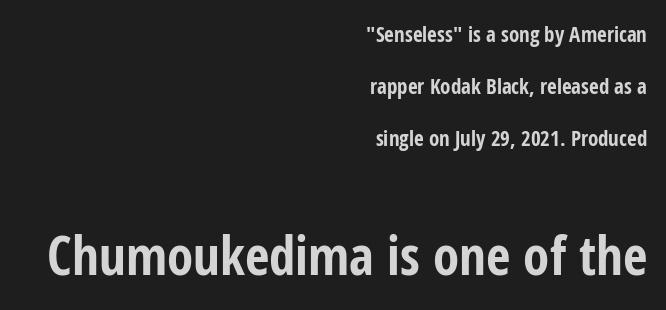
{"serif": "no", "italic": "no", "bold": "yes", "weight": "bold", "width": "condensed", "stroke_contrast": "low", "x_height": "medium", "monospaced": "no", "underline": "no", "align": "right", "line_spacing": "loose", "line_spacing_ratio": 2.48, "letter_spacing": "normal", "letter_spacing_em": 0.0, "larger_block": "second", "size_ratio": 2.52, "glyph_px": 53}
